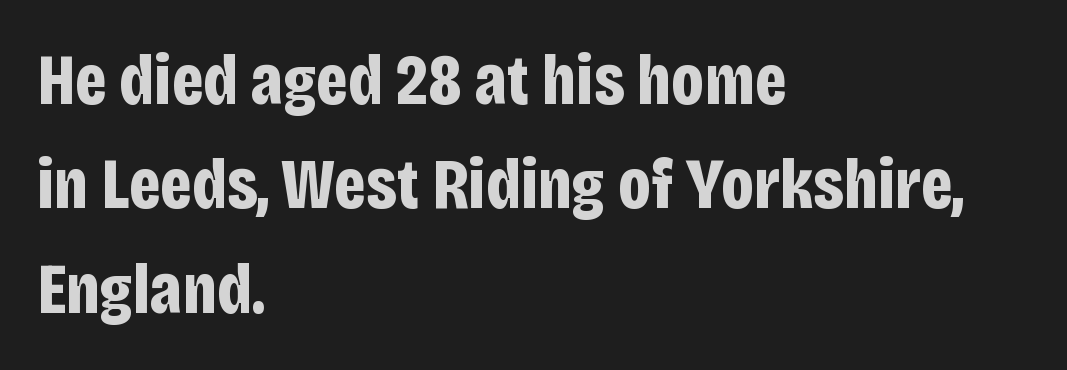
Q: Is the text bold? A: Yes.
Q: Is the text italic (slanted)? A: No, it is upright.
Q: Is the typeface a serif or a sans-serif typeface? A: Sans-serif.
Q: Is the text underlined? A: No.
Q: How is the paragraph aligned? A: Left-aligned.
Q: Is the spacing between letters normal or unusually wide? A: Normal.
Q: Is the spacing between lines tight, normal or loose? A: Normal.
Q: Width (condensed, normal, or wide)? A: Condensed.
Q: Stroke contrast? A: Low.
Q: x-height? A: Large.
Q: Monospaced? A: No.
